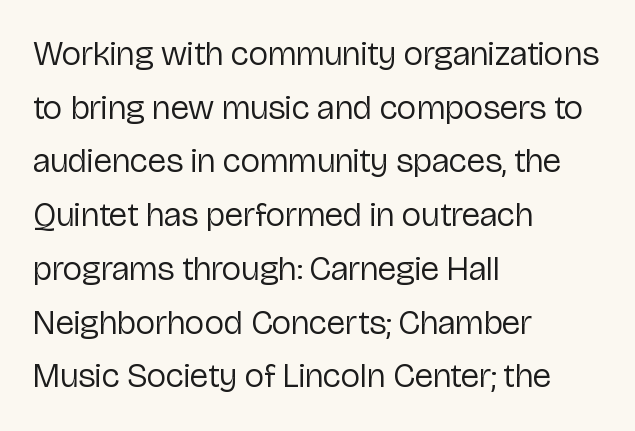
Evenly set lines give the paragraph a standard silhouette. Students, note that the glyphs here touch the page at normal intervals. Type without underlining. The strokes are not fattened; the text isn't bold. Proportional: the letters do not fall into vertical columns. This is roman type, the default non-slanted kind.
